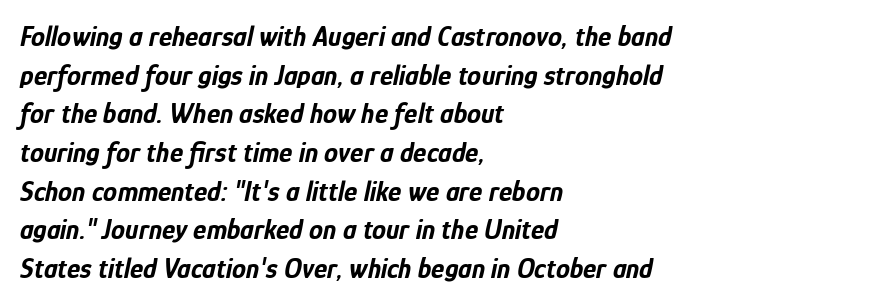
{"italic": "yes", "lean": "right", "slant_degrees": 12, "bold": "yes", "weight": "bold", "width": "condensed", "stroke_contrast": "low", "x_height": "medium", "monospaced": "no", "underline": "no", "align": "left", "line_spacing": "normal", "line_spacing_ratio": 1.38, "letter_spacing": "normal", "letter_spacing_em": 0.0, "glyph_px": 28}
